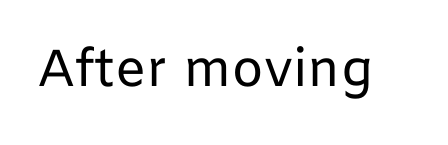
The image shows 52 px regular-weight sans-serif type, upright; set normal letter spacing, not underlined; low stroke contrast and a medium x-height.
